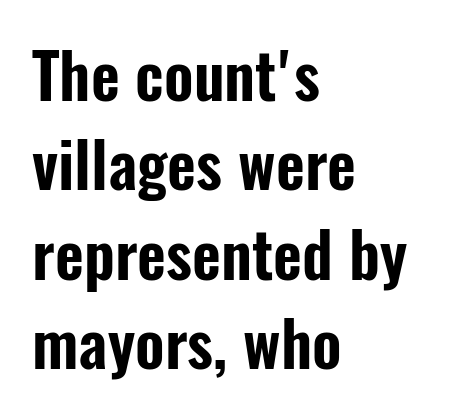
Q: Is the text italic (slanted)? A: No, it is upright.
Q: Is the typeface a serif or a sans-serif typeface? A: Sans-serif.
Q: Is the text underlined? A: No.
Q: How is the paragraph aligned? A: Left-aligned.
Q: Is the spacing between letters normal or unusually wide? A: Normal.
Q: Is the spacing between lines tight, normal or loose? A: Normal.
Q: Width (condensed, normal, or wide)? A: Condensed.
Q: Stroke contrast? A: Low.
Q: x-height? A: Medium.
Q: Monospaced? A: No.
